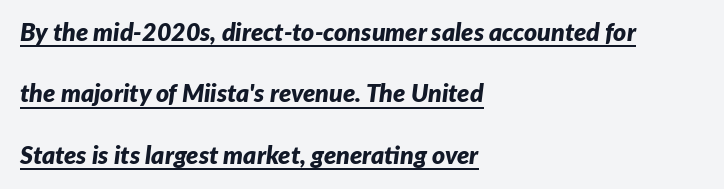
The image shows 25 px bold type, italic (leaning right); set left-aligned, loose line spacing (2.46x), normal letter spacing, underlined.
